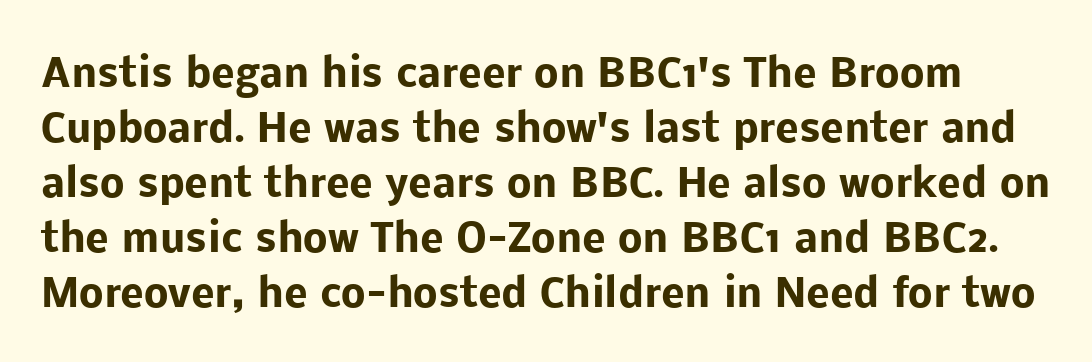
{"serif": "no", "italic": "no", "bold": "yes", "weight": "heavy", "width": "normal", "stroke_contrast": "low", "x_height": "medium", "monospaced": "no", "underline": "no", "line_spacing": "normal", "line_spacing_ratio": 1.41, "letter_spacing": "normal", "letter_spacing_em": 0.0, "glyph_px": 39}
